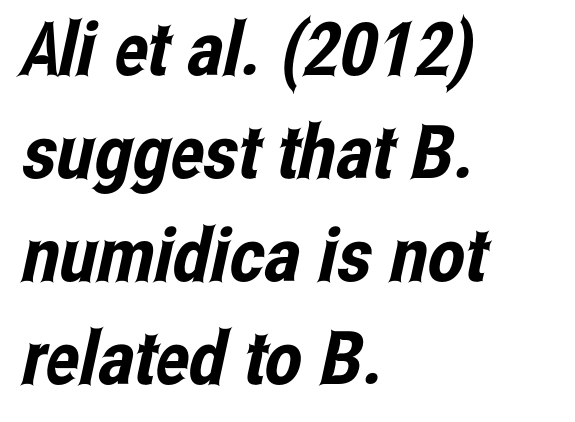
Q: Is the typeface a serif or a sans-serif typeface? A: Sans-serif.
Q: Is the text underlined? A: No.
Q: How is the paragraph aligned? A: Left-aligned.
Q: Is the spacing between letters normal or unusually wide? A: Normal.
Q: Is the spacing between lines tight, normal or loose? A: Normal.
Q: Width (condensed, normal, or wide)? A: Condensed.
Q: Stroke contrast? A: Low.
Q: x-height? A: Medium.
Q: Monospaced? A: No.
